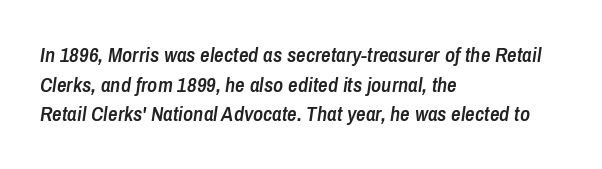
The image shows 21 px text type, italic (leaning right); set left-aligned, normal line spacing (1.41x), normal letter spacing, not underlined.
